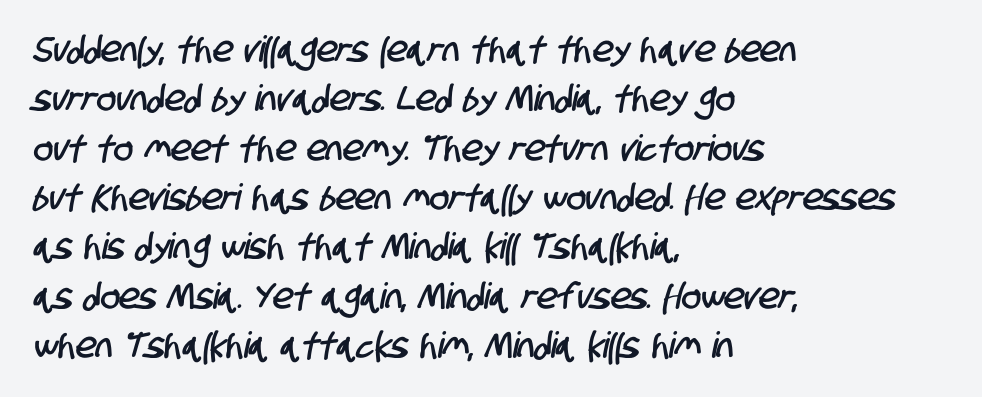
{"serif": "no", "width": "condensed", "stroke_contrast": "low", "x_height": "large", "monospaced": "no", "underline": "no", "align": "left", "line_spacing": "normal", "line_spacing_ratio": 1.37, "letter_spacing": "normal", "letter_spacing_em": 0.0, "glyph_px": 36}
